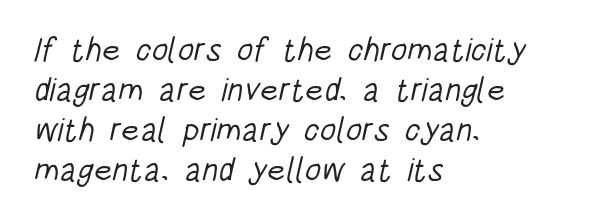
{"serif": "no", "bold": "no", "weight": "light", "width": "condensed", "stroke_contrast": "low", "x_height": "large", "monospaced": "no", "underline": "no", "align": "left", "line_spacing_ratio": 1.21, "letter_spacing": "normal", "letter_spacing_em": 0.0, "glyph_px": 33}
